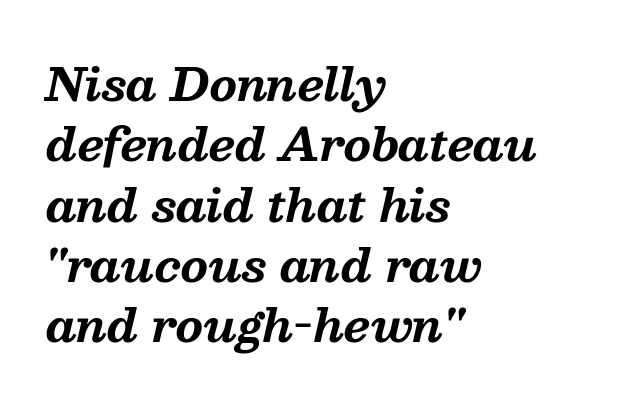
The image shows 44 px bold serif type, italic (leaning right); set left-aligned, normal line spacing (1.37x), normal letter spacing, not underlined; medium stroke contrast and a medium x-height.
